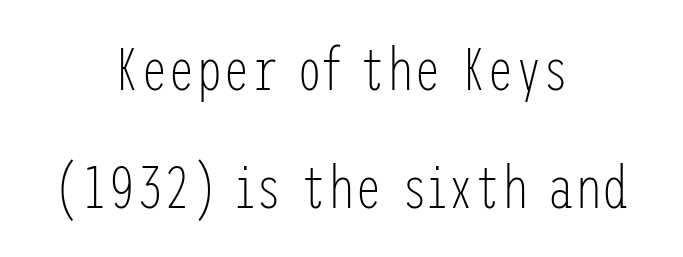
{"serif": "no", "italic": "no", "bold": "no", "weight": "light", "width": "condensed", "stroke_contrast": "low", "x_height": "medium", "underline": "no", "align": "center", "line_spacing": "loose", "line_spacing_ratio": 1.94, "letter_spacing": "normal", "letter_spacing_em": 0.0, "glyph_px": 61}
